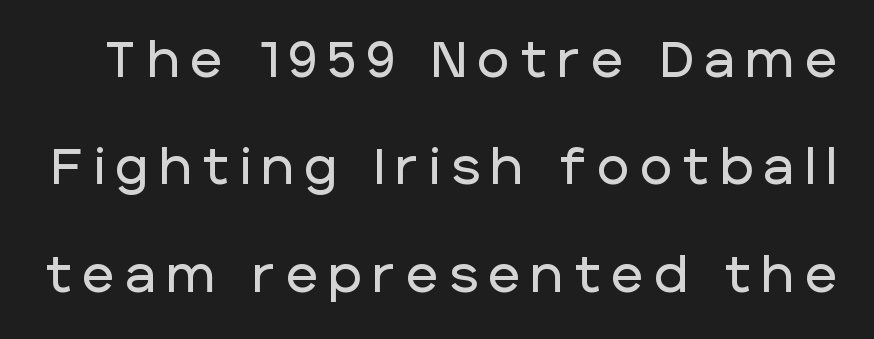
{"serif": "no", "italic": "no", "width": "normal", "stroke_contrast": "low", "x_height": "large", "monospaced": "no", "underline": "no", "line_spacing": "loose", "line_spacing_ratio": 2.19, "letter_spacing": "wide", "letter_spacing_em": 0.23, "glyph_px": 49}
